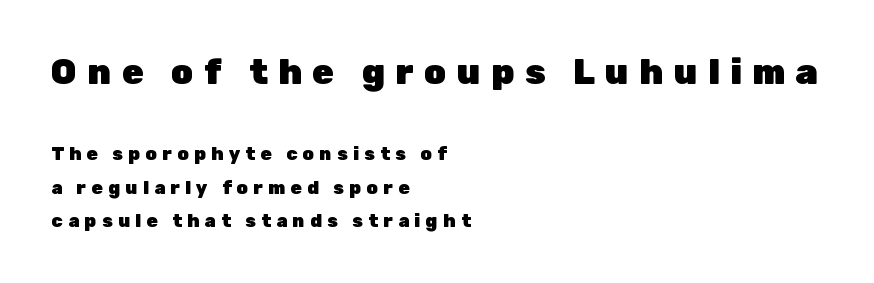
{"serif": "no", "italic": "no", "bold": "yes", "weight": "heavy", "width": "normal", "stroke_contrast": "low", "x_height": "medium", "monospaced": "no", "underline": "no", "align": "left", "line_spacing_ratio": 1.84, "letter_spacing": "wide", "letter_spacing_em": 0.3, "larger_block": "first", "size_ratio": 1.94, "glyph_px": 35}
